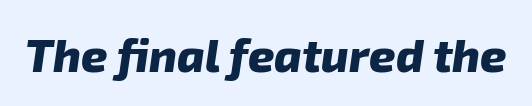
Letters rest on an invisible, unmarked baseline. Typesetter's note: full bold, strokes at maximum text heaviness. Varying glyph widths throughout — classic text-font behaviour. Short note: letters normally spaced. To sum up the face: it is a sans, with no serifs.
